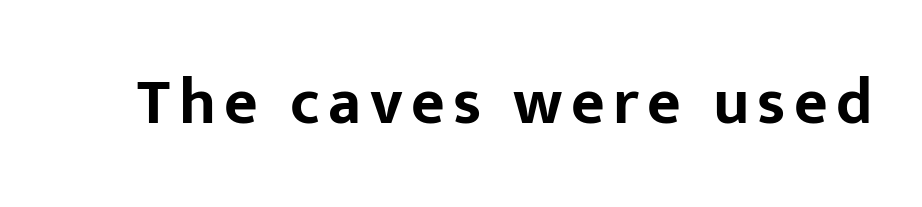
The image shows 65 px bold sans-serif type, upright; set not underlined; low stroke contrast and a medium x-height.
